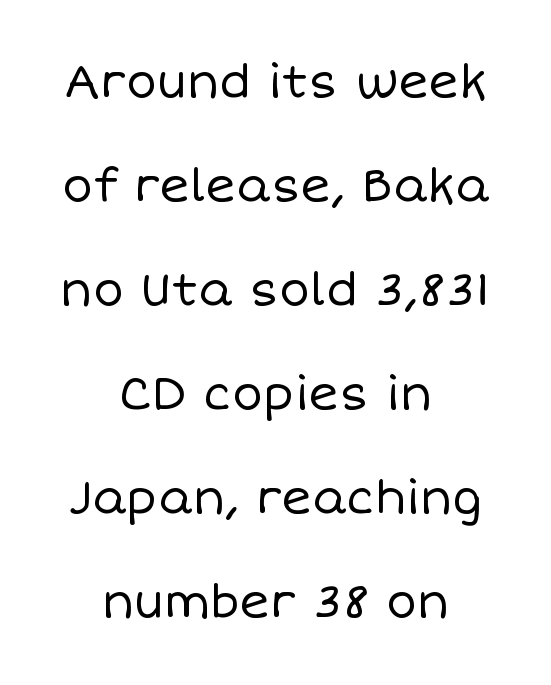
{"italic": "no", "bold": "no", "weight": "regular", "width": "normal", "stroke_contrast": "low", "x_height": "large", "monospaced": "no", "underline": "no", "align": "center", "line_spacing": "loose", "line_spacing_ratio": 2.26, "letter_spacing": "normal", "letter_spacing_em": 0.0, "glyph_px": 46}
